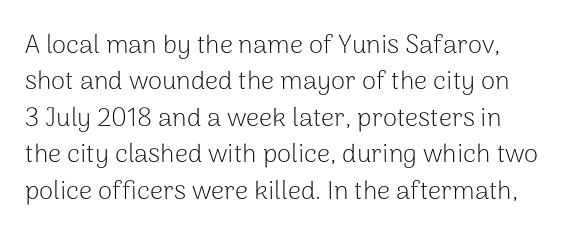
The image shows 26 px text type, upright; set normal line spacing (1.4x), normal letter spacing, not underlined.
